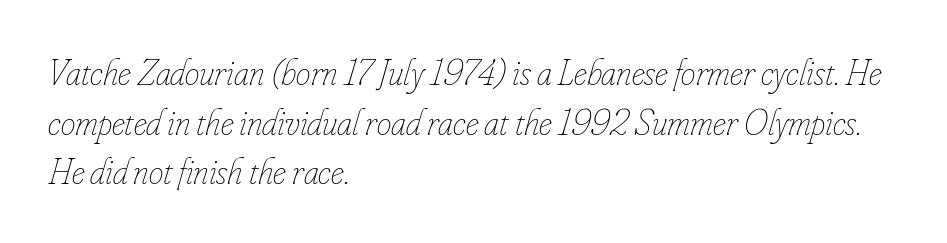
The image shows 37 px thin, condensed type, italic (leaning right); set left-aligned, normal line spacing (1.34x), normal letter spacing, not underlined; low stroke contrast and a small x-height.
